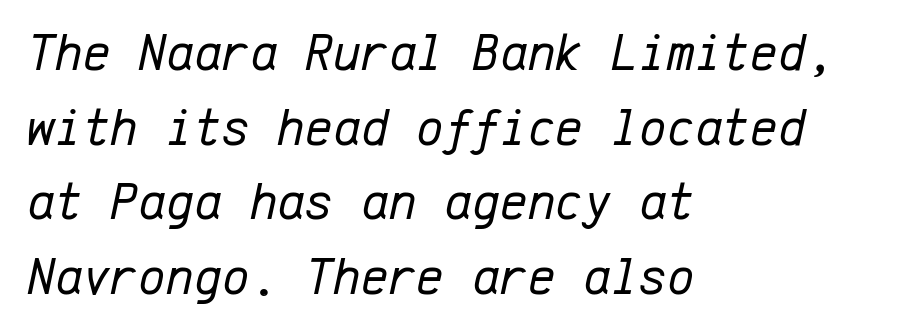
{"italic": "yes", "lean": "right", "slant_degrees": 12, "bold": "no", "weight": "regular", "width": "normal", "stroke_contrast": "low", "x_height": "medium", "monospaced": "yes", "underline": "no", "align": "left", "line_spacing": "normal", "line_spacing_ratio": 1.41, "letter_spacing": "normal", "letter_spacing_em": 0.0, "glyph_px": 53}
